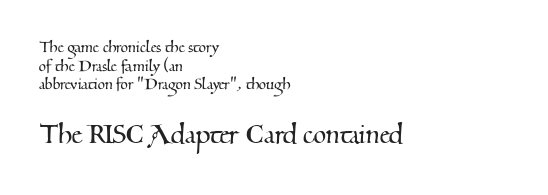
Whoever set this made the second block the dominant, larger element. These lines are set flush left with a ragged right edge. Honestly, the rows look squashed on top of each other. The rendering keeps characters at their native spacing. Bare-footed words on every line. Stroke terminals: seriffed.
